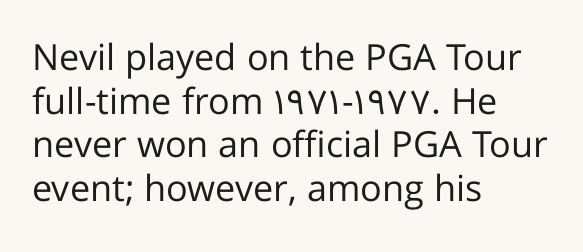
{"serif": "no", "italic": "no", "bold": "no", "weight": "regular", "width": "normal", "stroke_contrast": "low", "x_height": "medium", "monospaced": "no", "underline": "no", "align": "left", "line_spacing_ratio": 1.21, "letter_spacing": "normal", "letter_spacing_em": 0.0, "glyph_px": 36}
